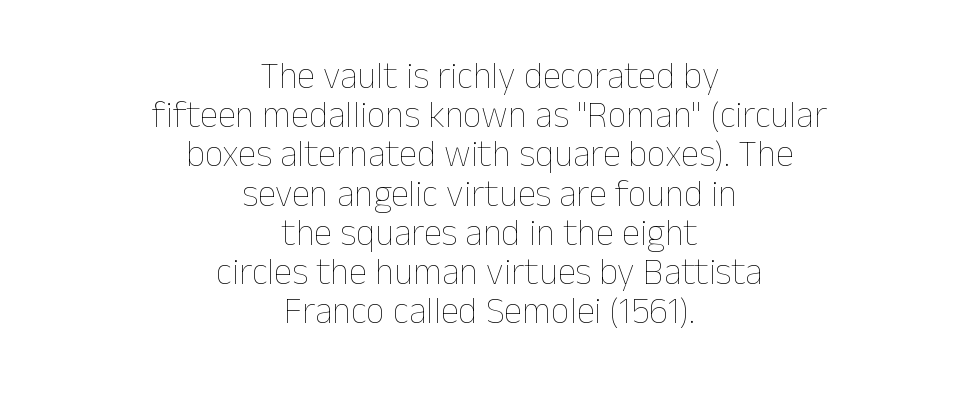
A typesetter would call this proportional, since set widths differ per character. Posture: straight, roman, zero tilt. The zone under the glyphs is completely vacant. Visually the block forms a symmetrical silhouette, jagged on both flanks. No chunkiness to these letters — they're not bold. Notice how descenders almost collide with the ascenders below — that's tight leading.
